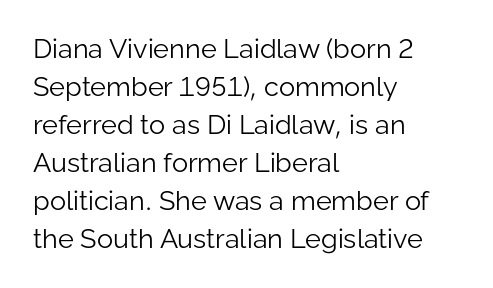
{"italic": "no", "bold": "no", "underline": "no", "align": "left", "line_spacing": "normal", "line_spacing_ratio": 1.41, "letter_spacing": "normal", "letter_spacing_em": 0.0, "glyph_px": 27}
